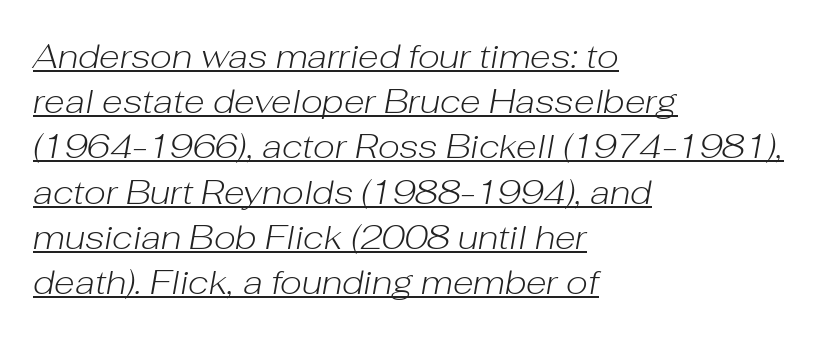
{"italic": "yes", "lean": "right", "slant_degrees": 10, "bold": "no", "weight": "light", "width": "normal", "stroke_contrast": "low", "x_height": "medium", "monospaced": "no", "underline": "yes", "align": "left", "line_spacing": "normal", "line_spacing_ratio": 1.33, "letter_spacing": "normal", "letter_spacing_em": 0.0, "glyph_px": 34}
